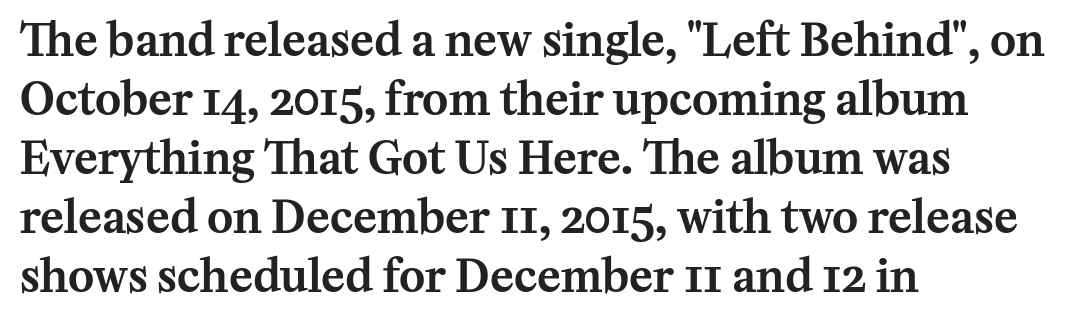
Q: Is the text italic (slanted)? A: No, it is upright.
Q: Is the typeface a serif or a sans-serif typeface? A: Serif.
Q: Is the text underlined? A: No.
Q: How is the paragraph aligned? A: Left-aligned.
Q: Is the spacing between letters normal or unusually wide? A: Normal.
Q: Is the spacing between lines tight, normal or loose? A: Normal.
Q: Width (condensed, normal, or wide)? A: Normal.
Q: Stroke contrast? A: Medium.
Q: x-height? A: Medium.
Q: Monospaced? A: No.
